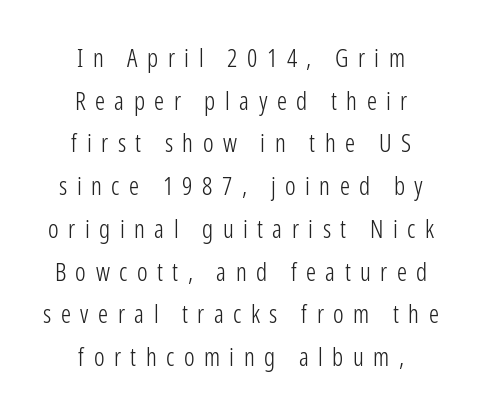
Q: Is the text bold? A: No.
Q: Is the text italic (slanted)? A: No, it is upright.
Q: Is the text underlined? A: No.
Q: How is the paragraph aligned? A: Centered.
Q: Is the spacing between letters normal or unusually wide? A: Unusually wide.
